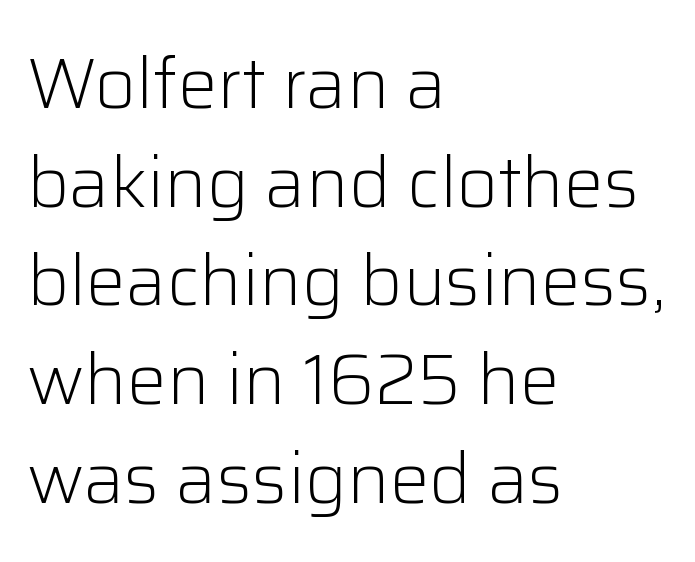
Q: Is the text bold? A: No.
Q: Is the text italic (slanted)? A: No, it is upright.
Q: Is the typeface a serif or a sans-serif typeface? A: Sans-serif.
Q: Is the text underlined? A: No.
Q: How is the paragraph aligned? A: Left-aligned.
Q: Is the spacing between letters normal or unusually wide? A: Normal.
Q: Is the spacing between lines tight, normal or loose? A: Normal.
Q: Width (condensed, normal, or wide)? A: Normal.
Q: Stroke contrast? A: Low.
Q: x-height? A: Medium.
Q: Monospaced? A: No.
